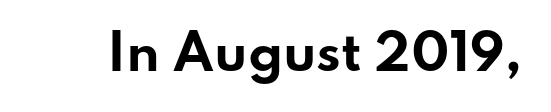
{"serif": "no", "italic": "no", "bold": "yes", "weight": "bold", "width": "wide", "stroke_contrast": "low", "x_height": "small", "monospaced": "no", "underline": "no", "letter_spacing": "normal", "letter_spacing_em": 0.0, "glyph_px": 49}
